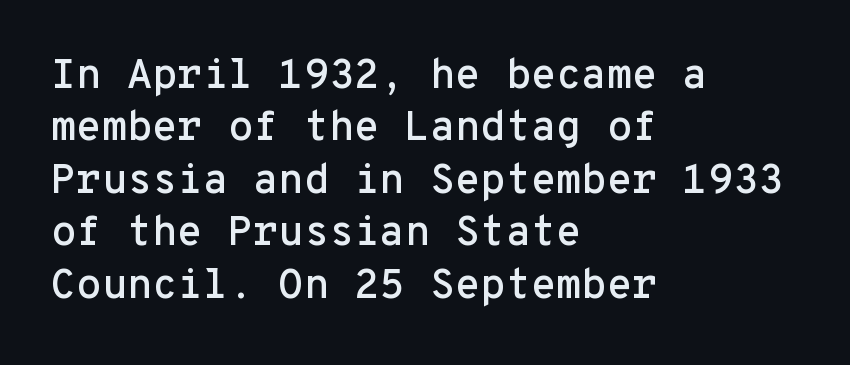
The image shows 41 px sans-serif type, upright, monospaced; set left-aligned, normal line spacing (1.28x), normal letter spacing, not underlined; low stroke contrast and a medium x-height.
